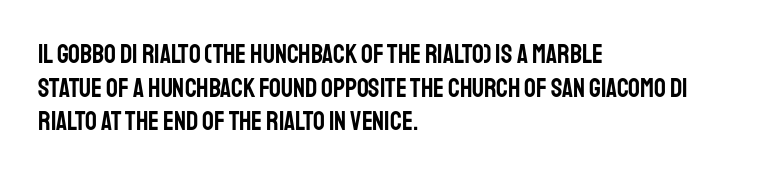
The zone under the glyphs is completely vacant. Line starts are locked; line ends wander. Look at the tracking — it's just the regular setting, nothing added. Horizontal bands of white between lines are of average thickness.
